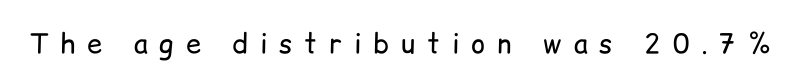
{"italic": "no", "bold": "no", "underline": "no", "letter_spacing": "wide", "letter_spacing_em": 0.44, "glyph_px": 27}
